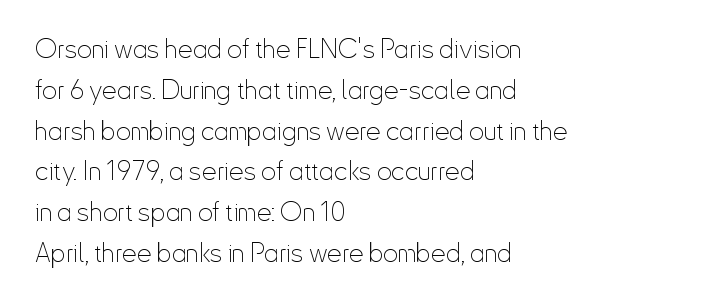
The image shows 26 px text type, upright; set left-aligned, normal line spacing (1.57x), normal letter spacing, not underlined.
